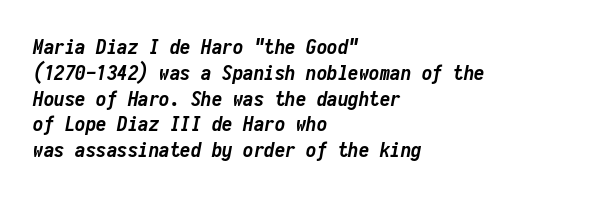
The image shows 21 px bold type, italic (leaning right); set left-aligned, line spacing 1.23x, normal letter spacing, not underlined.
